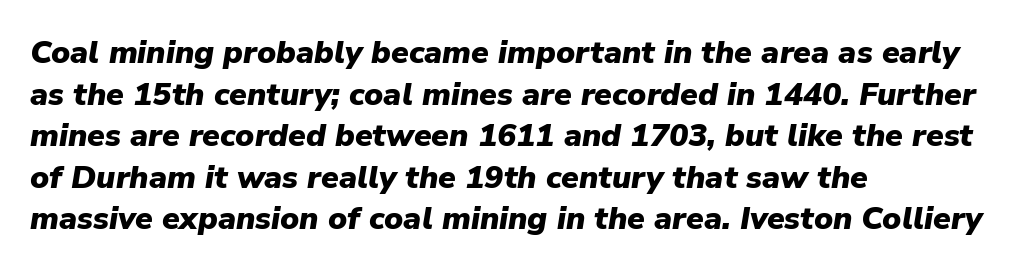
Left-aligned paragraph, ragged on the right. Glance below the letters and you will spot only blank space. The designer left line spacing at the default. The type is set solid horizontally, with unmodified tracking. Do the characters align in a grid? No, the font is proportional. Designer's note — italics engaged.
